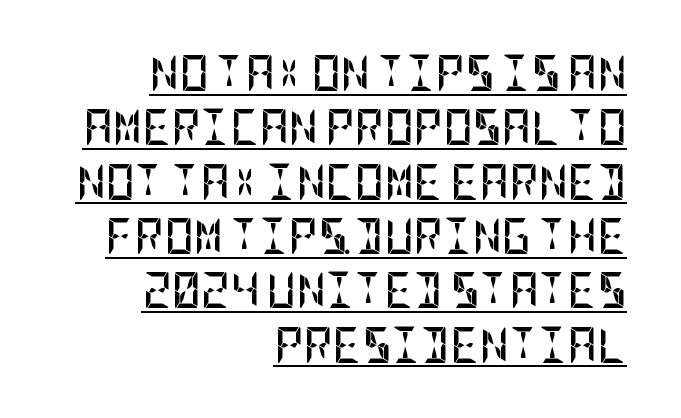
The image shows 36 px semibold, condensed sans-serif type, upright; set right-aligned, normal line spacing (1.51x), normal letter spacing, underlined; low stroke contrast and a large x-height.
